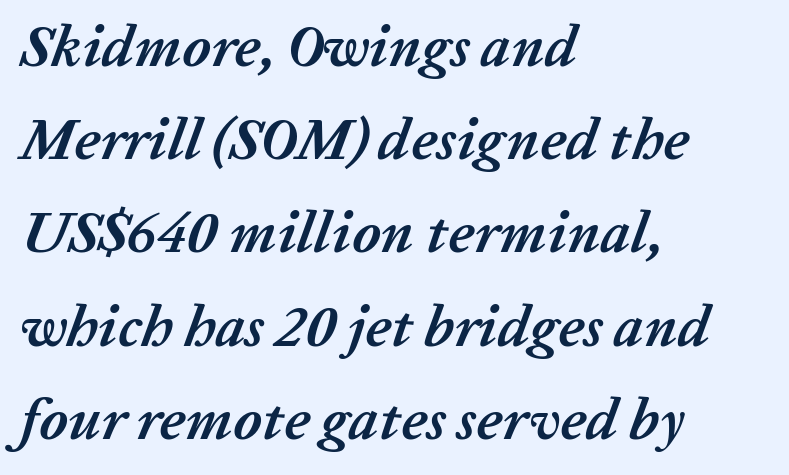
{"italic": "yes", "lean": "right", "slant_degrees": 20, "bold": "yes", "weight": "semibold", "width": "normal", "stroke_contrast": "low", "x_height": "medium", "monospaced": "no", "underline": "no", "align": "left", "line_spacing": "normal", "line_spacing_ratio": 1.58, "letter_spacing": "normal", "letter_spacing_em": 0.0, "glyph_px": 59}
